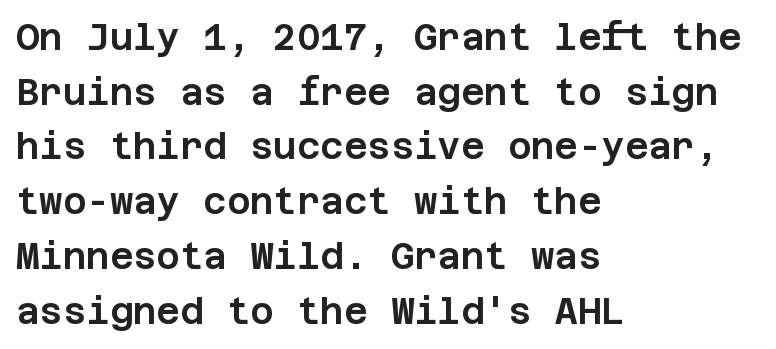
Leading matches the norm, producing a regular column. Descenders are the only things crossing below the line. The letters carry no serifs — their stems end cleanly without finishing strokes. Horizontally, the lines are justified to the leading edge only.
